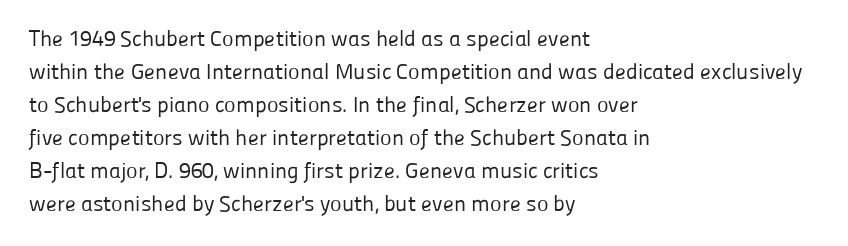
In terms of leading, this rendering sits right in the middle. Quick note: not italic, upright. Stems here are at most as thick as an everyday book face. Letter spacing: default.
